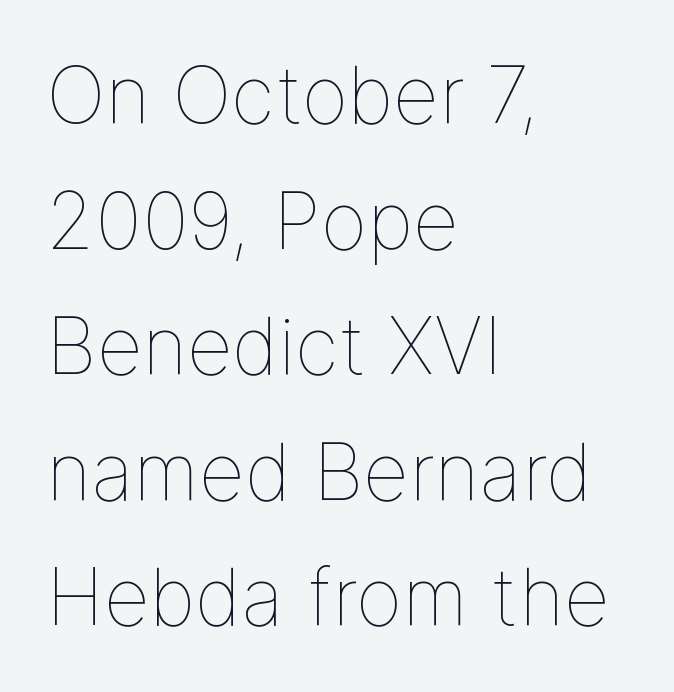
{"italic": "no", "bold": "no", "weight": "thin", "width": "normal", "stroke_contrast": "low", "x_height": "medium", "monospaced": "no", "underline": "no", "align": "left", "line_spacing": "normal", "line_spacing_ratio": 1.59, "letter_spacing": "normal", "letter_spacing_em": 0.0, "glyph_px": 79}
